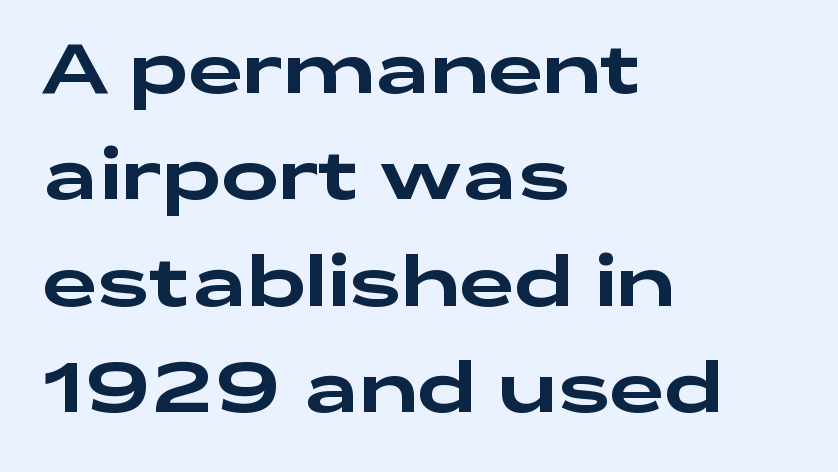
The image shows 69 px wide sans-serif type, upright; set left-aligned, normal line spacing (1.54x), normal letter spacing, not underlined; low stroke contrast and a medium x-height.
